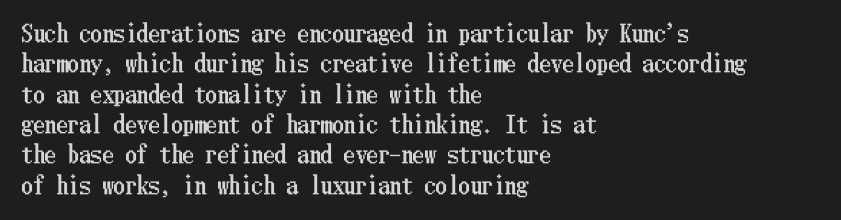
The face used here is rendered with its standard letterfit. These lines are set flush left with a ragged right edge. The glyphs are unaccompanied by any horizontal stroke below them. Normally led — the rows are evenly, conventionally spaced. Do the letters lean? They stand straight.
